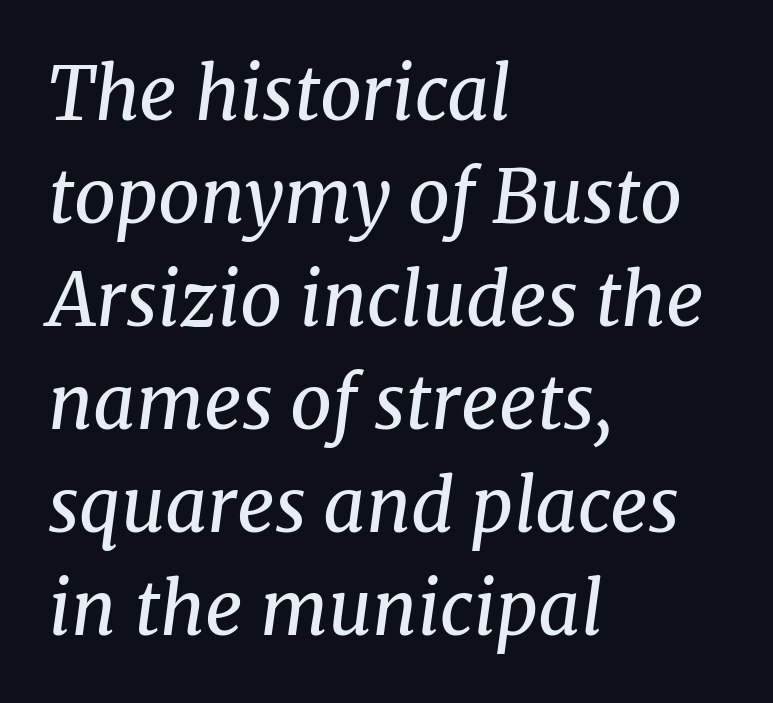
The font family rendered here belongs to the serif group. Counters stay open thanks to moderate or lighter strokes. The face used here is proportionally spaced, like ordinary book or web type. Notice how the stems are inclined rather than vertical — that's the hallmark of italics. Words float on clear page, feet unadorned. The block of text has a typical density, with ordinary space between rows.
